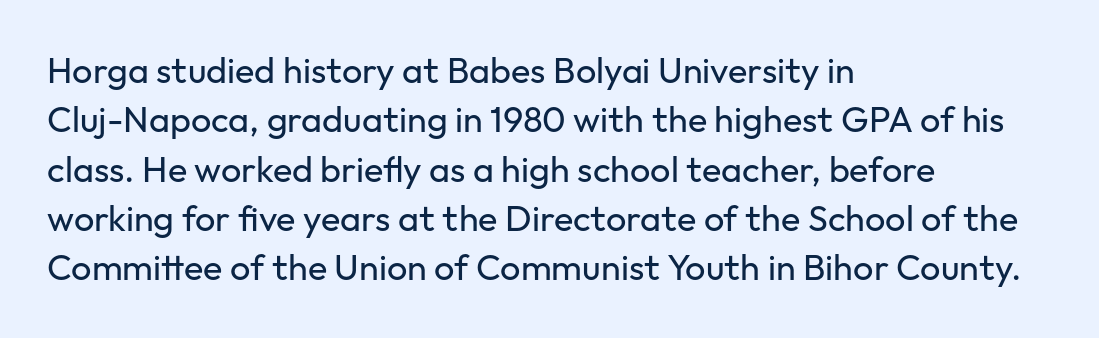
The image shows 36 px regular-weight sans-serif type, upright; set left-aligned, normal line spacing (1.37x), normal letter spacing, not underlined; low stroke contrast and a medium x-height.
